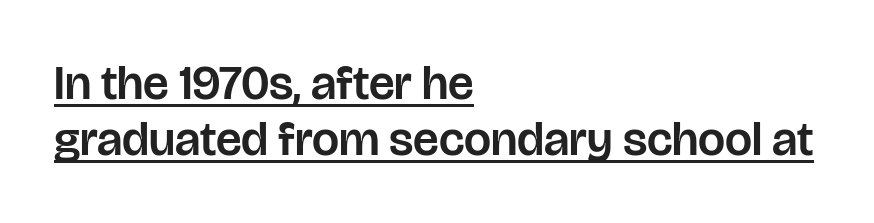
Q: Is the text italic (slanted)? A: No, it is upright.
Q: Is the typeface a serif or a sans-serif typeface? A: Sans-serif.
Q: Is the text underlined? A: Yes.
Q: How is the paragraph aligned? A: Left-aligned.
Q: Is the spacing between letters normal or unusually wide? A: Normal.
Q: Width (condensed, normal, or wide)? A: Normal.
Q: Stroke contrast? A: Low.
Q: x-height? A: Large.
Q: Monospaced? A: No.
